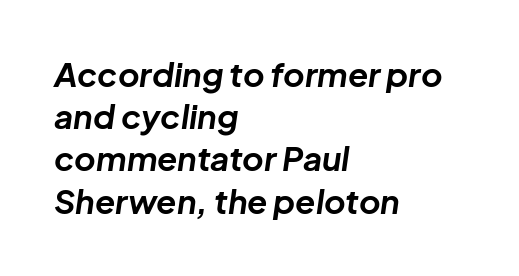
Q: Is the text bold? A: Yes.
Q: Is the text italic (slanted)? A: Yes, it leans right by about 8 degrees.
Q: Is the text underlined? A: No.
Q: How is the paragraph aligned? A: Left-aligned.
Q: Is the spacing between letters normal or unusually wide? A: Normal.
Q: Is the spacing between lines tight, normal or loose? A: Normal.
Q: Width (condensed, normal, or wide)? A: Normal.
Q: Stroke contrast? A: Low.
Q: x-height? A: Medium.
Q: Monospaced? A: No.
